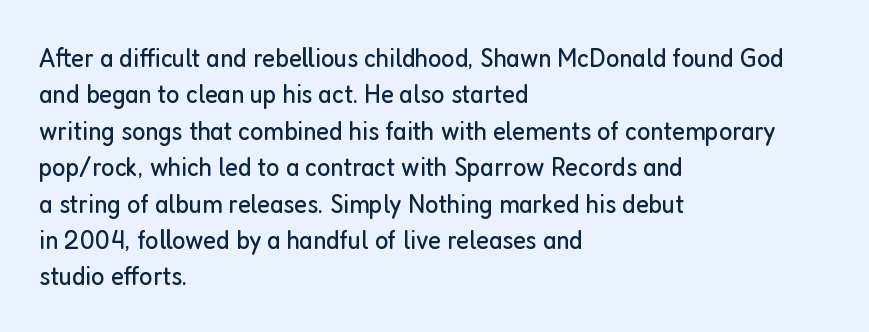
Q: Is the text bold? A: No.
Q: Is the text italic (slanted)? A: No, it is upright.
Q: Is the typeface a serif or a sans-serif typeface? A: Sans-serif.
Q: Is the text underlined? A: No.
Q: How is the paragraph aligned? A: Left-aligned.
Q: Is the spacing between letters normal or unusually wide? A: Normal.
Q: Is the spacing between lines tight, normal or loose? A: Normal.
Q: Width (condensed, normal, or wide)? A: Condensed.
Q: Stroke contrast? A: Low.
Q: x-height? A: Medium.
Q: Monospaced? A: No.
